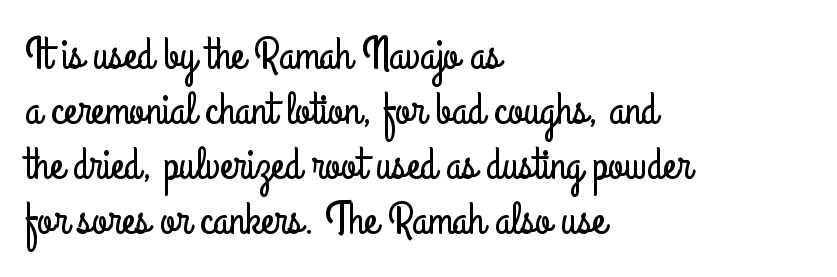
Q: Is the typeface a serif or a sans-serif typeface? A: Sans-serif.
Q: Is the text underlined? A: No.
Q: How is the paragraph aligned? A: Left-aligned.
Q: Is the spacing between letters normal or unusually wide? A: Normal.
Q: Width (condensed, normal, or wide)? A: Condensed.
Q: Stroke contrast? A: Low.
Q: x-height? A: Small.
Q: Monospaced? A: No.
